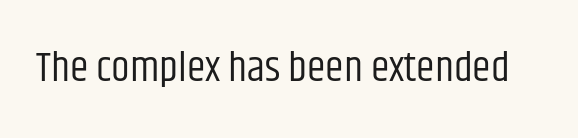
The image shows 42 px regular-weight, condensed sans-serif type, upright; set normal letter spacing, not underlined; low stroke contrast and a large x-height.
